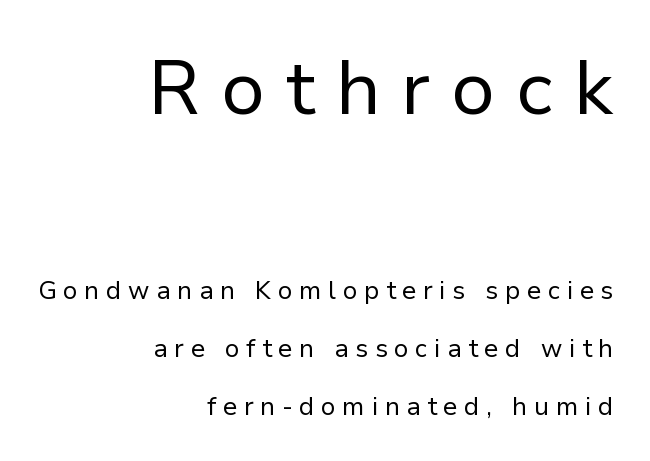
Serif or sans? Sans — the stroke terminals are bare. The baseline area is clear. Does the copy run flush right? Yes — the right margin is perfectly even. Leading: increased.
